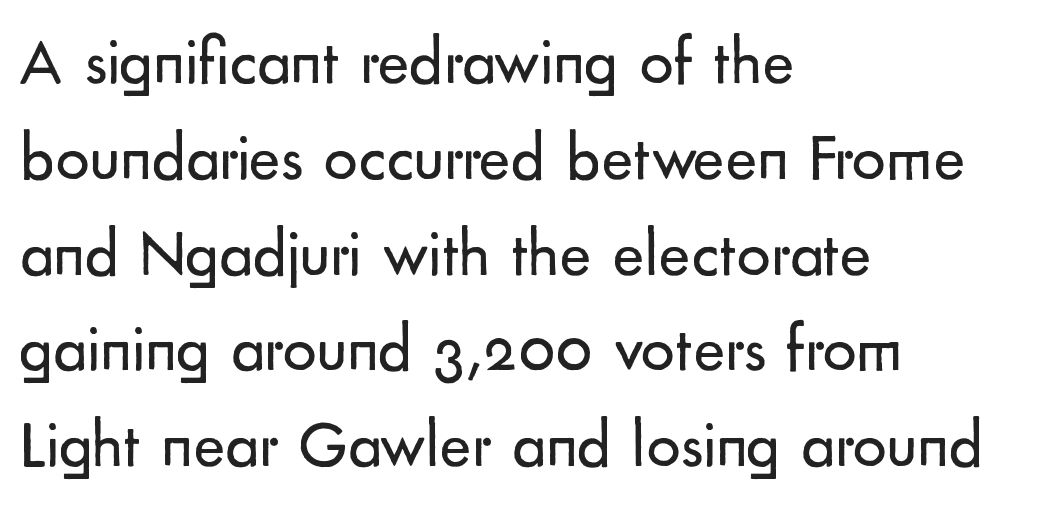
{"serif": "no", "italic": "no", "bold": "no", "weight": "regular", "width": "normal", "stroke_contrast": "low", "x_height": "small", "monospaced": "no", "underline": "no", "align": "left", "line_spacing": "normal", "line_spacing_ratio": 1.43, "letter_spacing": "normal", "letter_spacing_em": 0.0, "glyph_px": 67}
